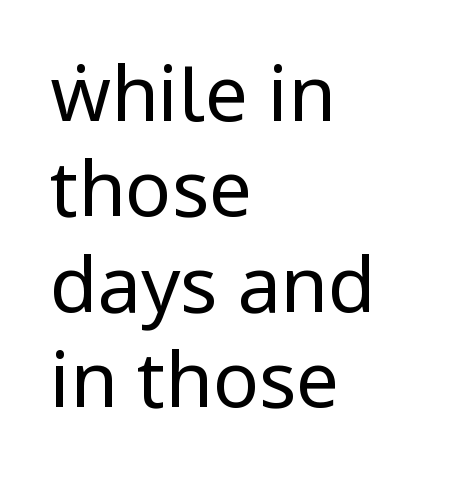
{"serif": "no", "italic": "no", "bold": "no", "weight": "regular", "width": "condensed", "stroke_contrast": "low", "x_height": "large", "monospaced": "no", "underline": "no", "align": "left", "line_spacing_ratio": 1.24, "letter_spacing": "normal", "letter_spacing_em": 0.0, "glyph_px": 77}
